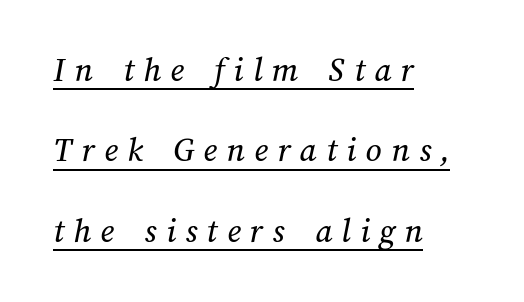
This sample has the flowing, uneven cadence of proportional lettering. Line beginnings align vertically; line endings do not. The leading is generous, giving the passage an open texture. Glance below the letters and you will spot a drawn line.
